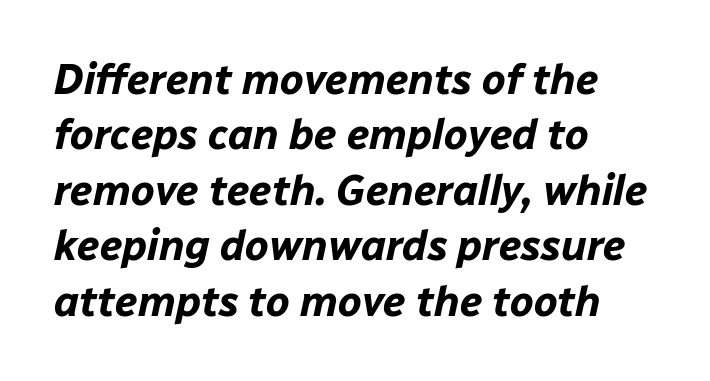
{"italic": "yes", "lean": "right", "slant_degrees": 12, "bold": "yes", "weight": "bold", "width": "normal", "stroke_contrast": "low", "x_height": "medium", "monospaced": "no", "underline": "no", "align": "left", "line_spacing": "normal", "line_spacing_ratio": 1.32, "letter_spacing": "normal", "letter_spacing_em": 0.0, "glyph_px": 42}
